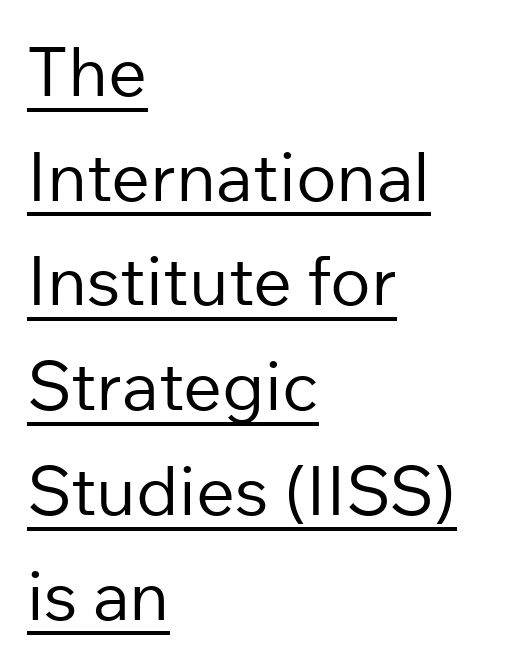
The lines are quadded left. The leading is moderate, giving the passage an even texture. The passage shown is typeset with a sans-serif family. A baseline rule has been typeset under these characters. Every character sits straight up, as roman type does. Do the characters align in a grid? No, the font is proportional.
